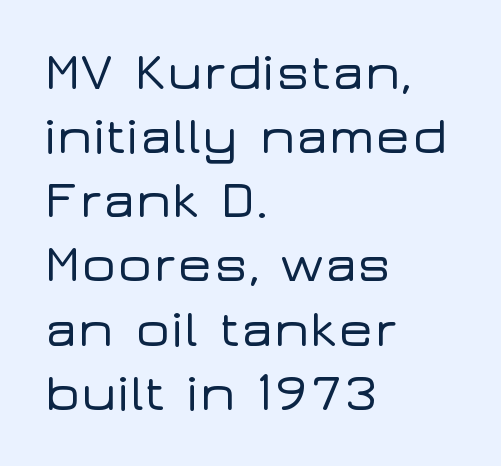
Q: Is the text italic (slanted)? A: No, it is upright.
Q: Is the typeface a serif or a sans-serif typeface? A: Sans-serif.
Q: Is the text underlined? A: No.
Q: How is the paragraph aligned? A: Left-aligned.
Q: Is the spacing between letters normal or unusually wide? A: Normal.
Q: Width (condensed, normal, or wide)? A: Wide.
Q: Stroke contrast? A: Low.
Q: x-height? A: Medium.
Q: Monospaced? A: No.
